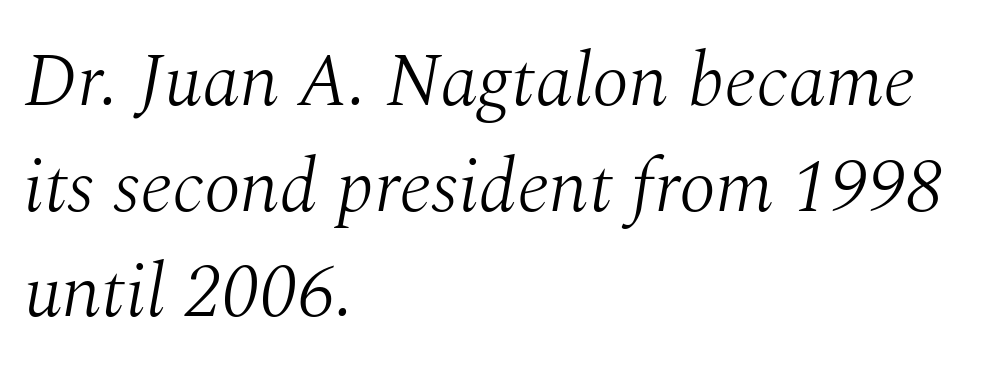
{"serif": "yes", "italic": "yes", "lean": "right", "slant_degrees": 10, "bold": "no", "weight": "light", "width": "normal", "stroke_contrast": "medium", "x_height": "medium", "monospaced": "no", "underline": "no", "align": "left", "line_spacing": "normal", "line_spacing_ratio": 1.39, "letter_spacing": "normal", "letter_spacing_em": 0.0, "glyph_px": 76}
